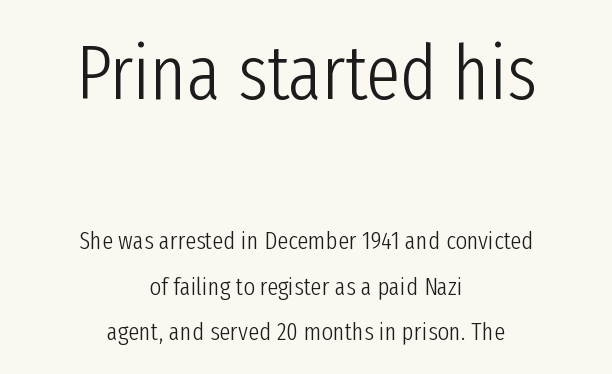
Q: Is the text bold? A: No.
Q: Is the text italic (slanted)? A: No, it is upright.
Q: Is the typeface a serif or a sans-serif typeface? A: Sans-serif.
Q: Is the text underlined? A: No.
Q: How is the paragraph aligned? A: Centered.
Q: Is the spacing between letters normal or unusually wide? A: Normal.
Q: Which block of text is set in a larger size, the first (top) or the second (bottom)? A: The first (top) one.
Q: Width (condensed, normal, or wide)? A: Condensed.
Q: Stroke contrast? A: Low.
Q: x-height? A: Medium.
Q: Monospaced? A: No.
